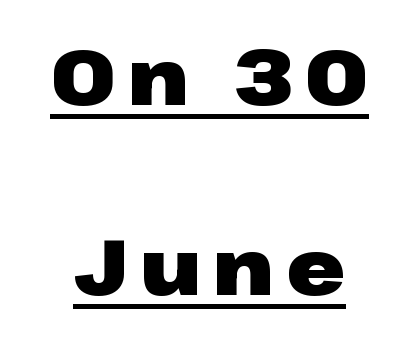
Q: Is the text bold? A: Yes.
Q: Is the text italic (slanted)? A: No, it is upright.
Q: Is the typeface a serif or a sans-serif typeface? A: Sans-serif.
Q: Is the text underlined? A: Yes.
Q: How is the paragraph aligned? A: Centered.
Q: Is the spacing between lines tight, normal or loose? A: Loose.
Q: Width (condensed, normal, or wide)? A: Wide.
Q: Stroke contrast? A: Low.
Q: x-height? A: Medium.
Q: Monospaced? A: No.
